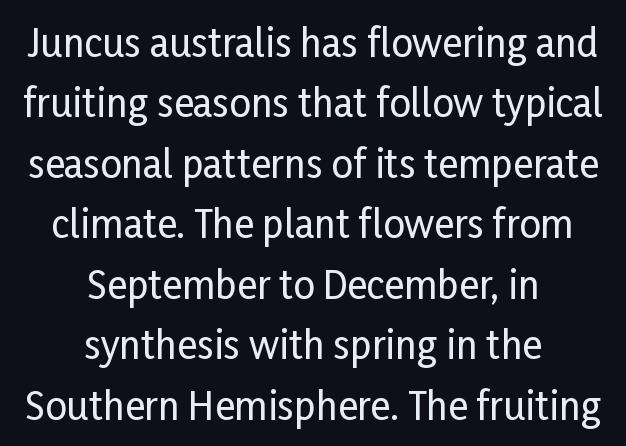
The image shows 38 px condensed sans-serif type, upright; set centered, normal line spacing (1.59x), normal letter spacing, not underlined; low stroke contrast and a medium x-height.
